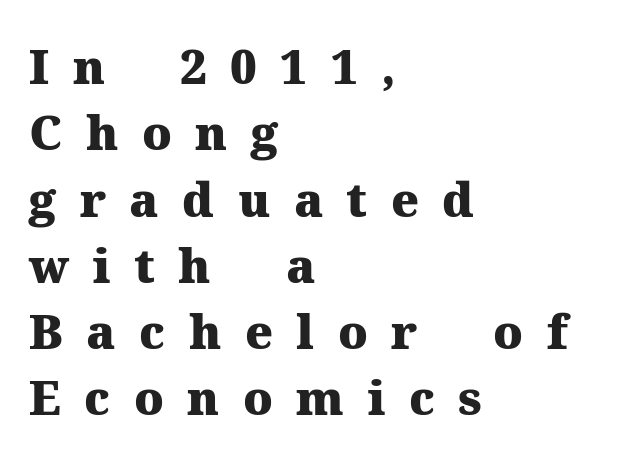
The image shows 47 px heavy serif type, upright; set left-aligned, normal line spacing (1.41x), unusually wide letter spacing (+0.5 em), not underlined; medium stroke contrast and a medium x-height.
